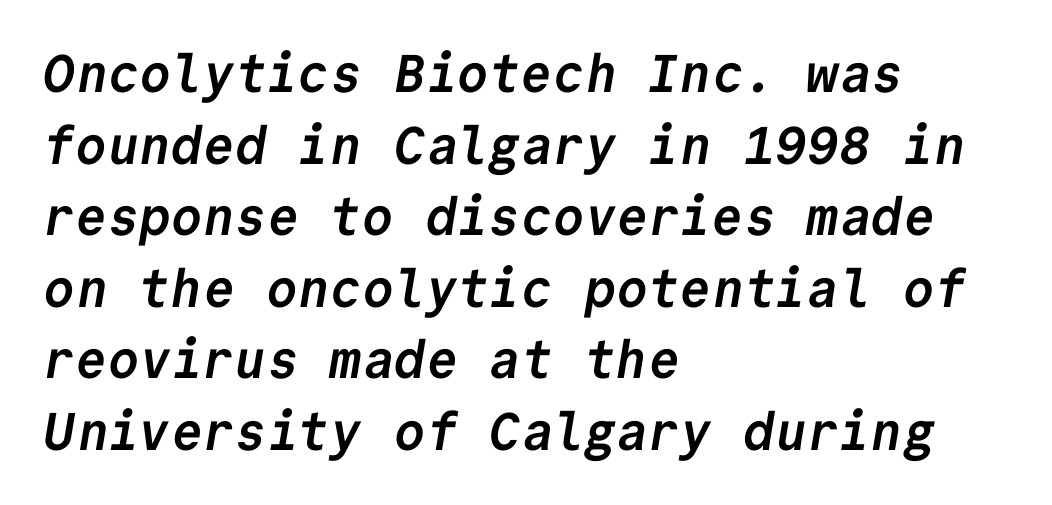
Regular leading. Notice how the passage keeps a crisp vertical edge on the left only. Look at the stroke-to-counter ratio: heavy, a bold. Beneath every word, the page is bare.
